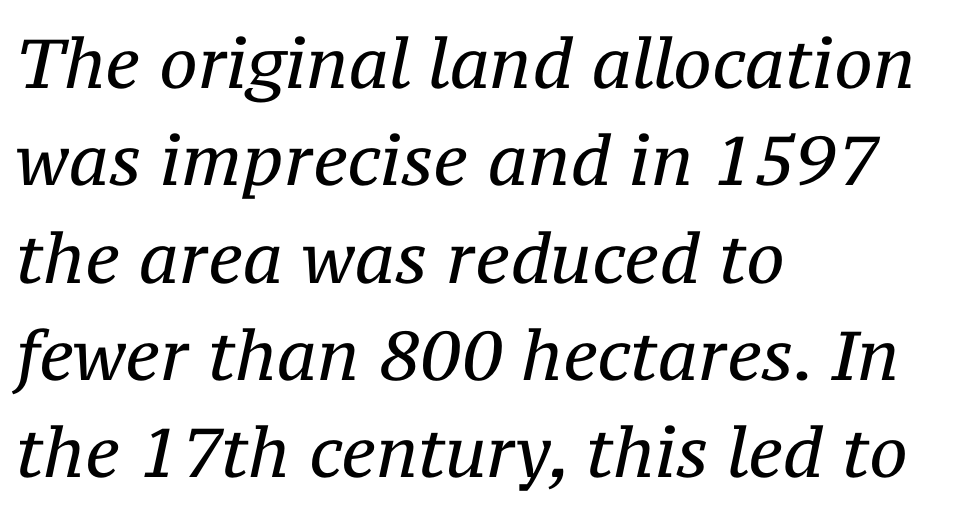
The image shows 69 px regular-weight serif type, italic (leaning right); set left-aligned, normal line spacing (1.41x), normal letter spacing, not underlined; medium stroke contrast and a medium x-height.
